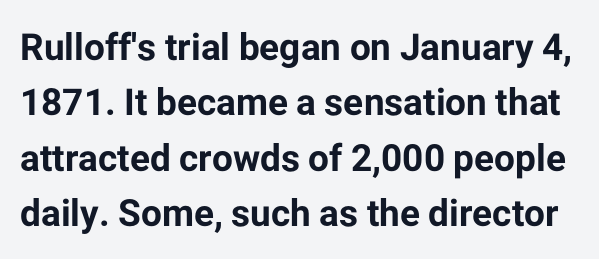
{"serif": "no", "italic": "no", "bold": "yes", "weight": "bold", "width": "normal", "stroke_contrast": "low", "x_height": "medium", "monospaced": "no", "underline": "no", "line_spacing": "normal", "line_spacing_ratio": 1.5, "letter_spacing": "normal", "letter_spacing_em": 0.0, "glyph_px": 37}
